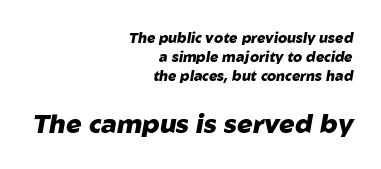
Inter-character spacing is left at the font's built-in metrics. The glyphs have the mass of a bold cut. This is oblique type, the kind used for emphasis or titles. Unmarked baselines from the first word to the last. Top chunk: small. Bottom chunk: large. Horizontally, the lines are justified to the trailing edge only.
